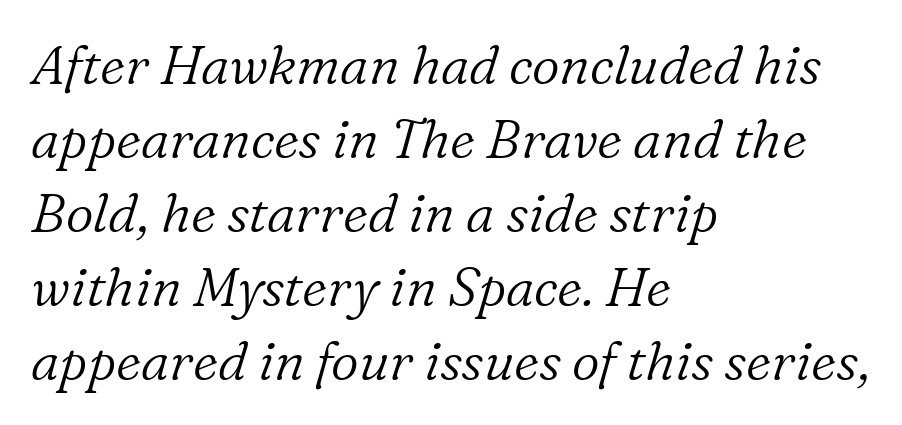
{"serif": "yes", "italic": "yes", "lean": "right", "slant_degrees": 16, "bold": "no", "weight": "light", "width": "normal", "stroke_contrast": "low", "x_height": "medium", "monospaced": "no", "underline": "no", "align": "left", "line_spacing": "normal", "line_spacing_ratio": 1.37, "letter_spacing": "normal", "letter_spacing_em": 0.0, "glyph_px": 54}
